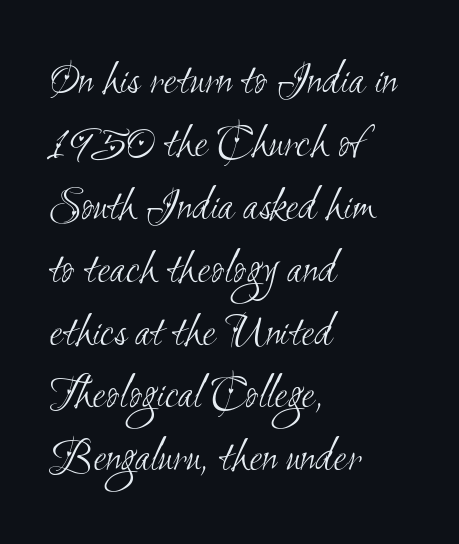
Is there much room between lines? A standard amount, neither cramped nor airy. Casual observation: everything's shoved over to the left. Spacing verdict: proportional, widths tailored to each character. The type is set solid horizontally, with unmodified tracking. Classification — sans serif. The passage shown is not bold in any degree.
